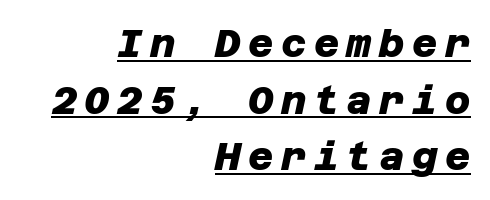
The image shows 39 px heavy sans-serif type; set right-aligned, normal line spacing (1.45x), underlined; low stroke contrast and a large x-height.
